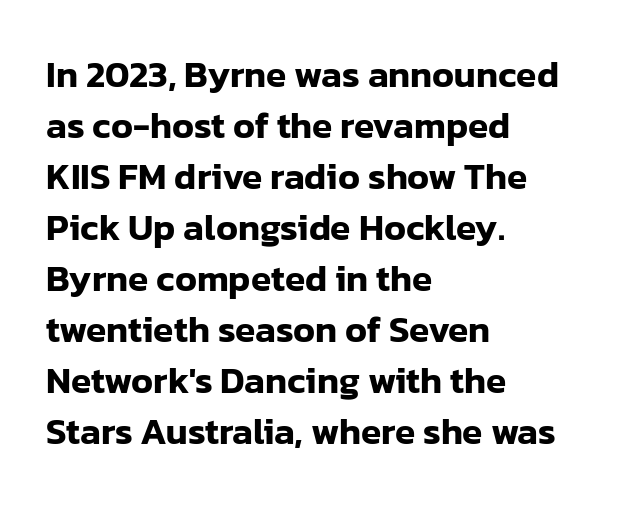
{"serif": "no", "italic": "no", "width": "normal", "stroke_contrast": "low", "x_height": "medium", "monospaced": "no", "underline": "no", "align": "left", "line_spacing": "normal", "line_spacing_ratio": 1.38, "letter_spacing": "normal", "letter_spacing_em": 0.0, "glyph_px": 37}
